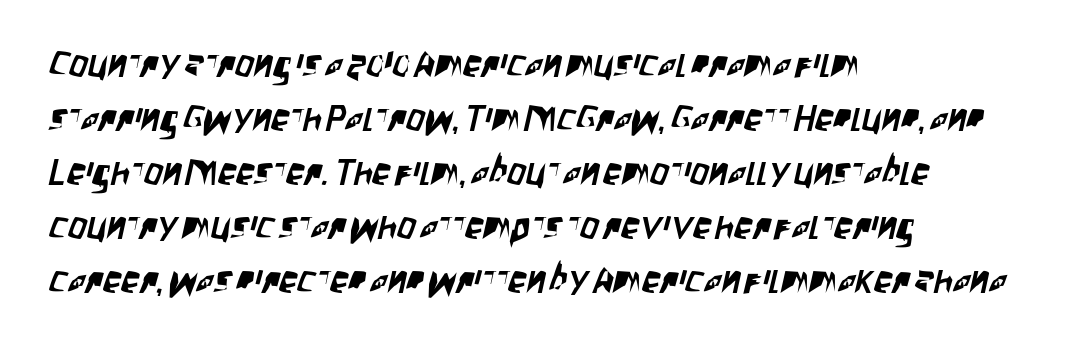
{"serif": "no", "width": "condensed", "stroke_contrast": "low", "x_height": "large", "monospaced": "no", "underline": "no", "align": "left", "line_spacing": "normal", "line_spacing_ratio": 1.46, "letter_spacing": "normal", "letter_spacing_em": 0.0, "glyph_px": 37}
